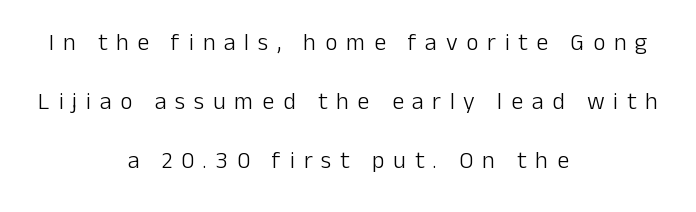
The image shows 24 px text type, upright; set centered, loose line spacing (2.46x), unusually wide letter spacing (+0.36 em), not underlined.
